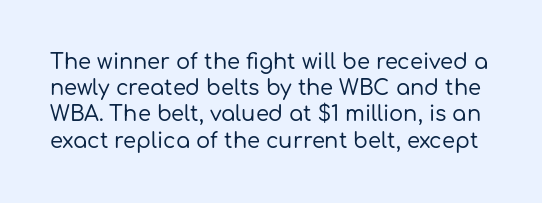
The image shows 21 px text type, upright; set normal line spacing (1.25x), normal letter spacing, not underlined.
